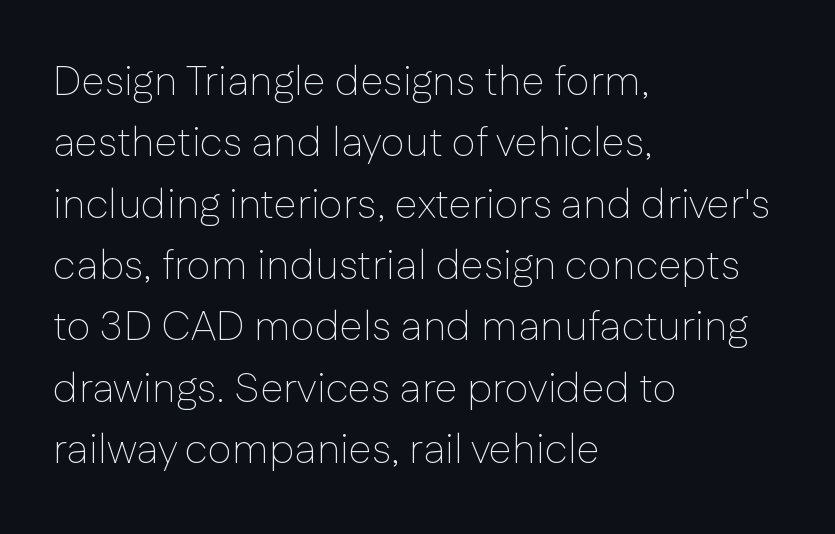
The paragraph shown leans on its left margin. Check where the strokes stop: nothing finishes them off — pure sans. Think standard paragraph weight, or any step lighter than that. The typography opts for an upright posture over an oblique one. In terms of leading, this rendering sits right in the middle.
